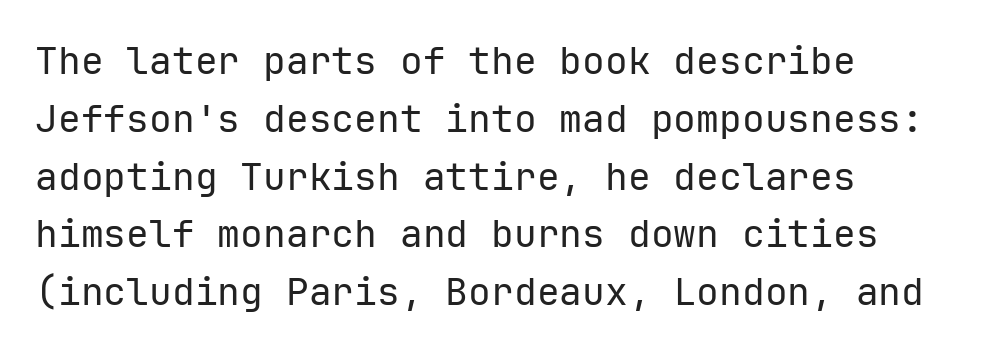
Q: Is the text bold? A: No.
Q: Is the text italic (slanted)? A: No, it is upright.
Q: Is the typeface a serif or a sans-serif typeface? A: Sans-serif.
Q: Is the text underlined? A: No.
Q: How is the paragraph aligned? A: Left-aligned.
Q: Is the spacing between letters normal or unusually wide? A: Normal.
Q: Is the spacing between lines tight, normal or loose? A: Normal.
Q: Width (condensed, normal, or wide)? A: Normal.
Q: Stroke contrast? A: Low.
Q: x-height? A: Medium.
Q: Monospaced? A: Yes.
